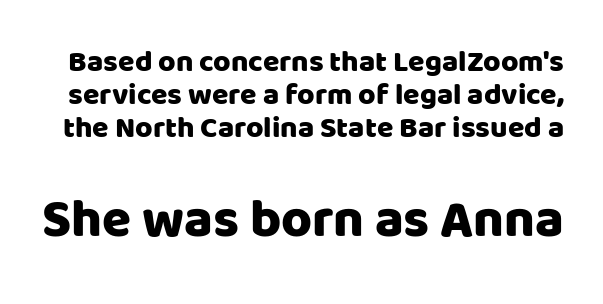
Q: Is the text italic (slanted)? A: No, it is upright.
Q: Is the typeface a serif or a sans-serif typeface? A: Sans-serif.
Q: Is the text underlined? A: No.
Q: Is the spacing between letters normal or unusually wide? A: Normal.
Q: Is the spacing between lines tight, normal or loose? A: Tight.
Q: Which block of text is set in a larger size, the first (top) or the second (bottom)? A: The second (bottom) one.
Q: Width (condensed, normal, or wide)? A: Normal.
Q: Stroke contrast? A: Low.
Q: x-height? A: Large.
Q: Monospaced? A: No.
